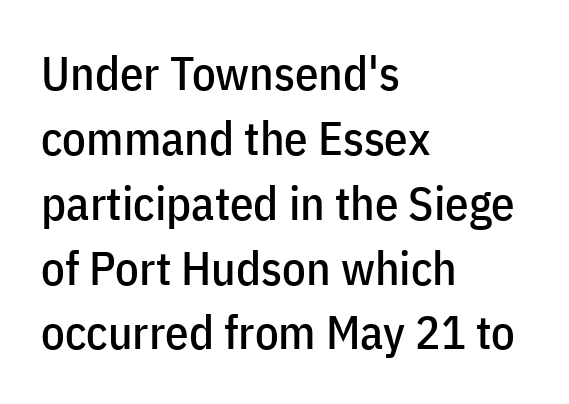
The image shows 47 px condensed sans-serif type, upright; set left-aligned, normal line spacing (1.38x), normal letter spacing, not underlined; low stroke contrast and a medium x-height.
